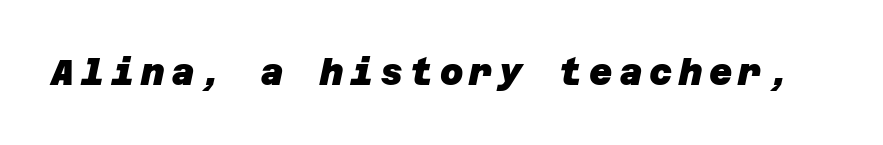
The image shows 36 px heavy sans-serif type; set not underlined; low stroke contrast and a large x-height.
